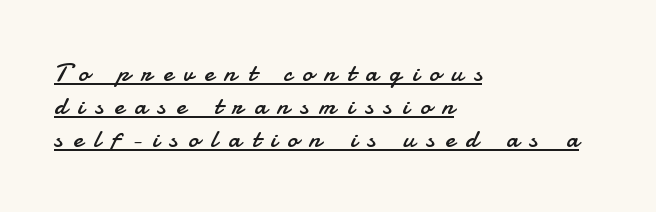
{"bold": "no", "underline": "yes", "align": "left", "line_spacing": "normal", "line_spacing_ratio": 1.27, "letter_spacing": "wide", "letter_spacing_em": 0.43, "glyph_px": 26}
